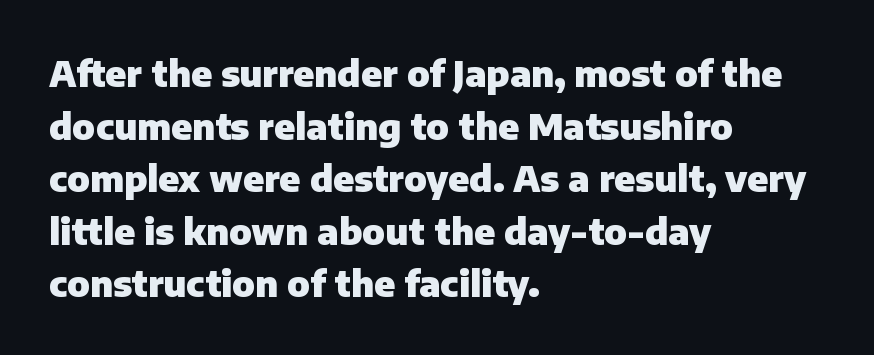
When letters stand straight like this, we call the style roman or upright. All the whitespace from short lines collects on the right. The rendering shows plain stroke endings on the letterforms — a sans-serif design. Spacing between characters is what you'd get straight out of the box. Baseline-to-baseline distance is the conventional proportion of letter height.
